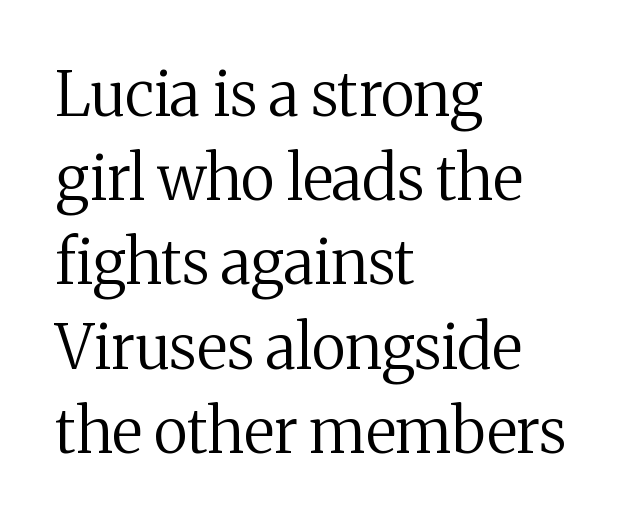
Q: Is the text bold? A: No.
Q: Is the text italic (slanted)? A: No, it is upright.
Q: Is the typeface a serif or a sans-serif typeface? A: Serif.
Q: Is the text underlined? A: No.
Q: How is the paragraph aligned? A: Left-aligned.
Q: Is the spacing between letters normal or unusually wide? A: Normal.
Q: Is the spacing between lines tight, normal or loose? A: Normal.
Q: Width (condensed, normal, or wide)? A: Normal.
Q: Stroke contrast? A: Medium.
Q: x-height? A: Medium.
Q: Monospaced? A: No.
